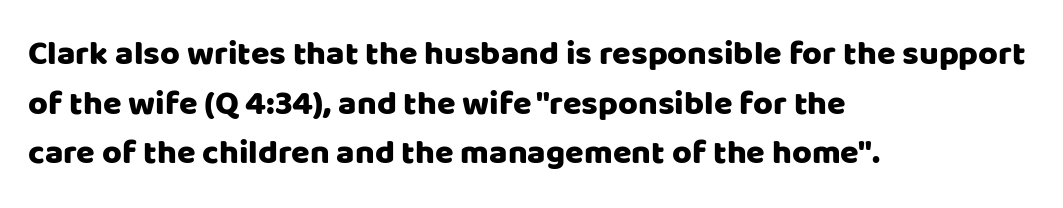
{"serif": "no", "italic": "no", "width": "normal", "stroke_contrast": "low", "x_height": "large", "monospaced": "no", "underline": "no", "align": "left", "line_spacing": "normal", "line_spacing_ratio": 1.46, "letter_spacing": "normal", "letter_spacing_em": 0.0, "glyph_px": 34}
